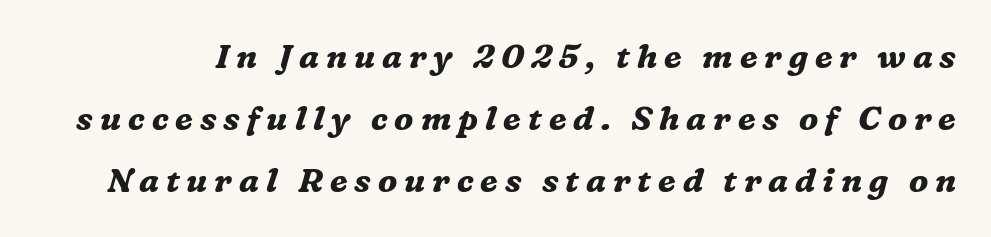
The image shows 33 px bold serif type, italic (leaning right); set line spacing 1.88x, unusually wide letter spacing (+0.21 em), not underlined; medium stroke contrast and a medium x-height.
